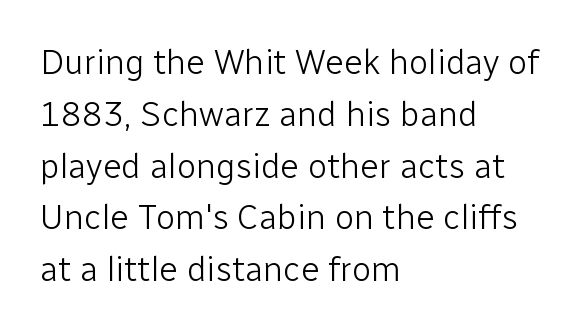
Q: Is the text bold? A: No.
Q: Is the text italic (slanted)? A: No, it is upright.
Q: Is the typeface a serif or a sans-serif typeface? A: Sans-serif.
Q: Is the text underlined? A: No.
Q: How is the paragraph aligned? A: Left-aligned.
Q: Is the spacing between letters normal or unusually wide? A: Normal.
Q: Is the spacing between lines tight, normal or loose? A: Normal.
Q: Width (condensed, normal, or wide)? A: Normal.
Q: Stroke contrast? A: Low.
Q: x-height? A: Medium.
Q: Monospaced? A: No.
